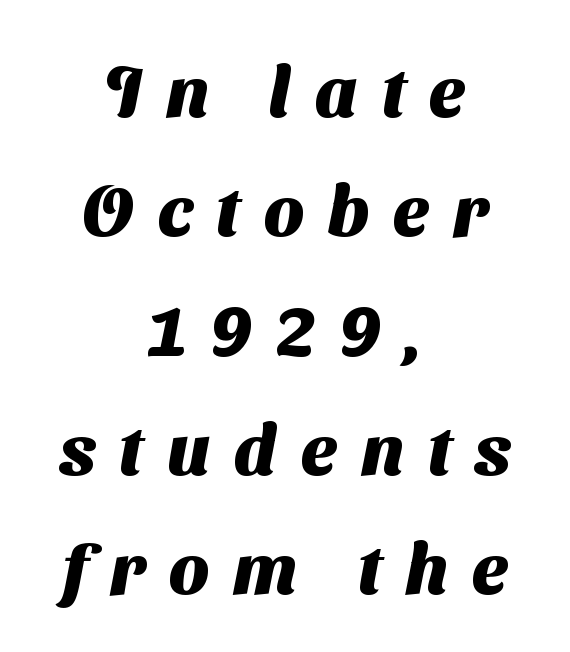
{"serif": "no", "bold": "yes", "weight": "heavy", "width": "normal", "stroke_contrast": "medium", "x_height": "medium", "monospaced": "no", "underline": "no", "align": "center", "line_spacing": "normal", "line_spacing_ratio": 1.68, "letter_spacing": "wide", "letter_spacing_em": 0.34, "glyph_px": 71}
